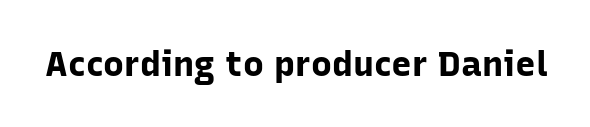
The image shows 35 px bold sans-serif type, upright; set normal letter spacing, not underlined; low stroke contrast and a medium x-height.
